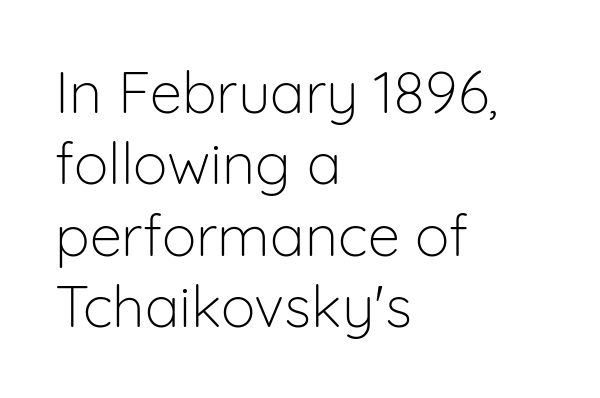
Q: Is the text bold? A: No.
Q: Is the text italic (slanted)? A: No, it is upright.
Q: Is the typeface a serif or a sans-serif typeface? A: Sans-serif.
Q: Is the text underlined? A: No.
Q: How is the paragraph aligned? A: Left-aligned.
Q: Is the spacing between letters normal or unusually wide? A: Normal.
Q: Width (condensed, normal, or wide)? A: Normal.
Q: Stroke contrast? A: Low.
Q: x-height? A: Medium.
Q: Monospaced? A: No.
